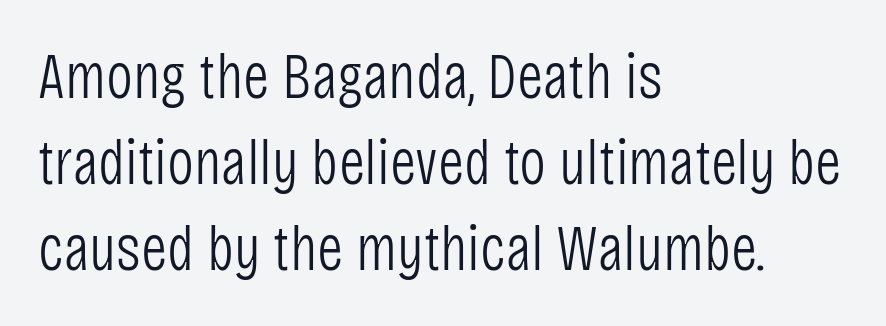
Q: Is the text bold? A: No.
Q: Is the text italic (slanted)? A: No, it is upright.
Q: Is the typeface a serif or a sans-serif typeface? A: Sans-serif.
Q: Is the text underlined? A: No.
Q: How is the paragraph aligned? A: Left-aligned.
Q: Is the spacing between letters normal or unusually wide? A: Normal.
Q: Is the spacing between lines tight, normal or loose? A: Normal.
Q: Width (condensed, normal, or wide)? A: Condensed.
Q: Stroke contrast? A: Low.
Q: x-height? A: Large.
Q: Monospaced? A: No.
